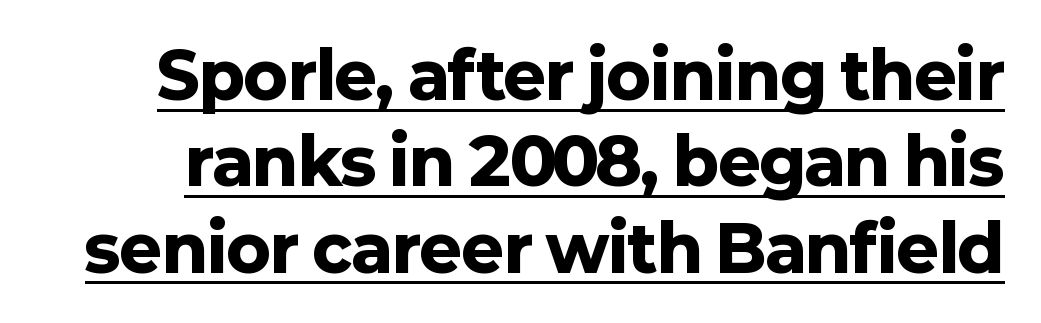
The image shows 64 px heavy sans-serif type, upright; set normal line spacing (1.35x), normal letter spacing, underlined; low stroke contrast and a medium x-height.
